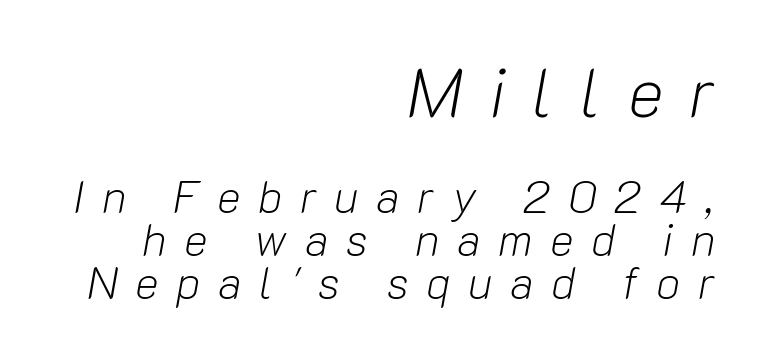
The image shows 68 px light type, italic (leaning right); set right-aligned, tight line spacing (0.96x), unusually wide letter spacing (+0.39 em), not underlined; the first (top) block is 1.51x larger; low stroke contrast and a medium x-height.
